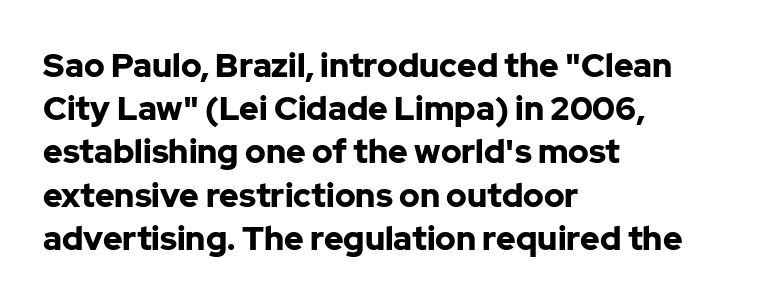
The image shows 33 px bold sans-serif type, upright; set left-aligned, normal line spacing (1.31x), normal letter spacing, not underlined; low stroke contrast and a medium x-height.
